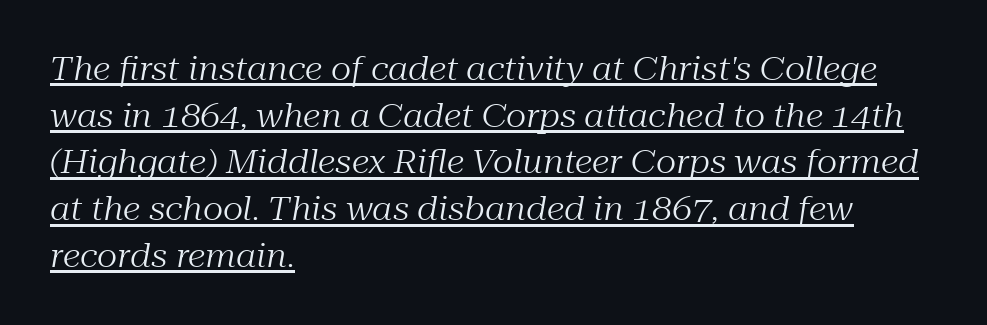
Compared with typical paragraphs, the rows here are spaced about the same. The face used here is seriffed, in the tradition of book romans. This rendering leaves character spacing at its baseline value. Is the stroke heavy? The answer is a plain regular-or-lighter. These lines were composed using italics.
